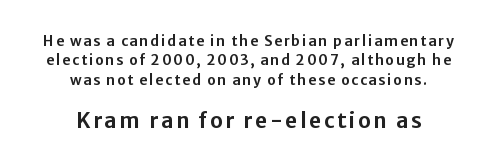
Q: Is the text italic (slanted)? A: No, it is upright.
Q: Is the text underlined? A: No.
Q: How is the paragraph aligned? A: Centered.
Q: Is the spacing between lines tight, normal or loose? A: Normal.
Q: Which block of text is set in a larger size, the first (top) or the second (bottom)? A: The second (bottom) one.
